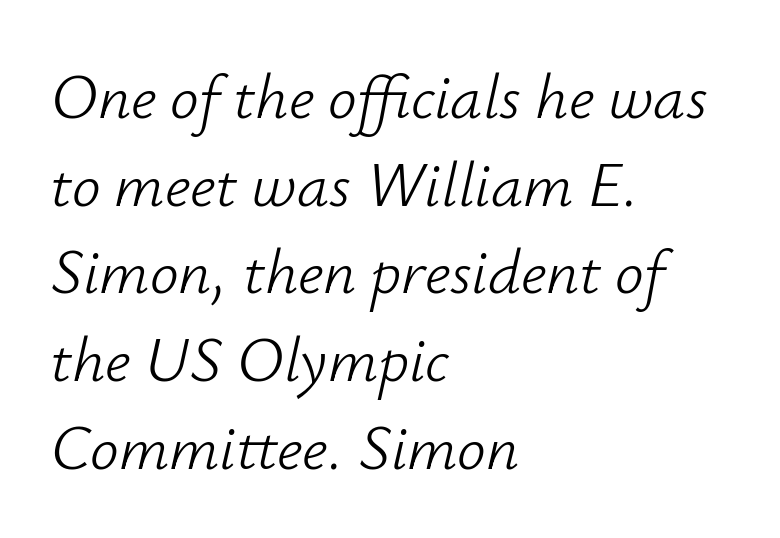
The image shows 64 px light type, italic (leaning right); set left-aligned, normal line spacing (1.37x), normal letter spacing, not underlined; low stroke contrast and a small x-height.
